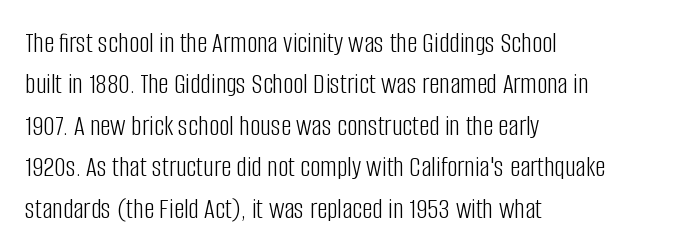
The image shows 29 px light, condensed sans-serif type, upright; set left-aligned, normal line spacing (1.43x), normal letter spacing, not underlined; low stroke contrast and a large x-height.
